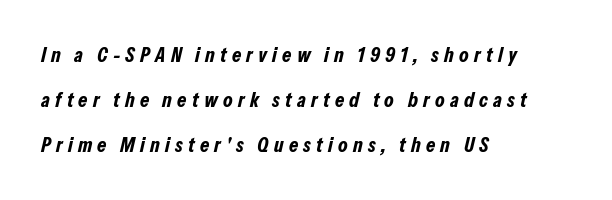
The image shows 21 px bold type, italic (leaning right); set left-aligned, loose line spacing (2.15x), unusually wide letter spacing (+0.25 em), not underlined.
